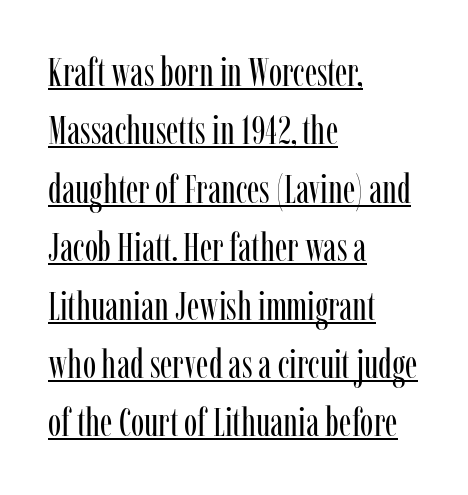
{"serif": "yes", "italic": "no", "bold": "no", "weight": "regular", "width": "condensed", "stroke_contrast": "low", "x_height": "medium", "monospaced": "no", "underline": "yes", "align": "left", "line_spacing": "normal", "line_spacing_ratio": 1.46, "letter_spacing": "normal", "letter_spacing_em": 0.0, "glyph_px": 40}
